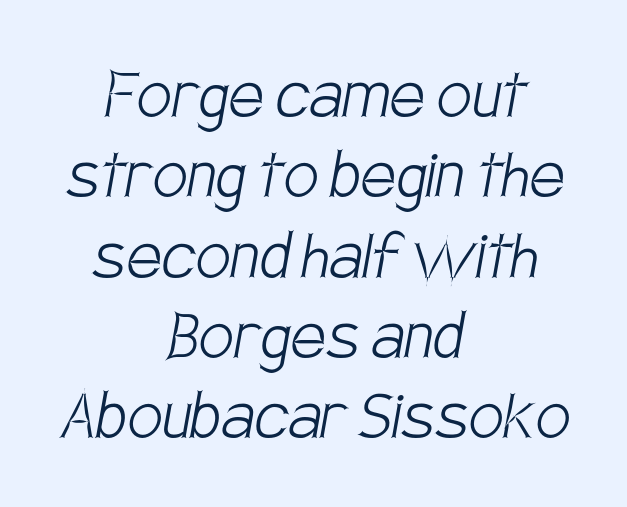
The image shows 78 px light, condensed sans-serif type; set centered, tight line spacing (1.03x), normal letter spacing, not underlined; low stroke contrast and a large x-height.
